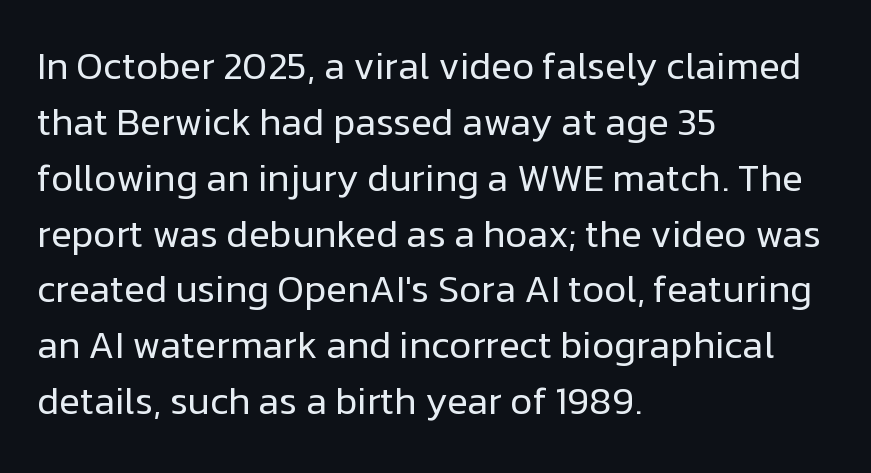
The image shows 38 px regular-weight sans-serif type, upright; set left-aligned, normal line spacing (1.47x), normal letter spacing, not underlined; low stroke contrast and a medium x-height.
